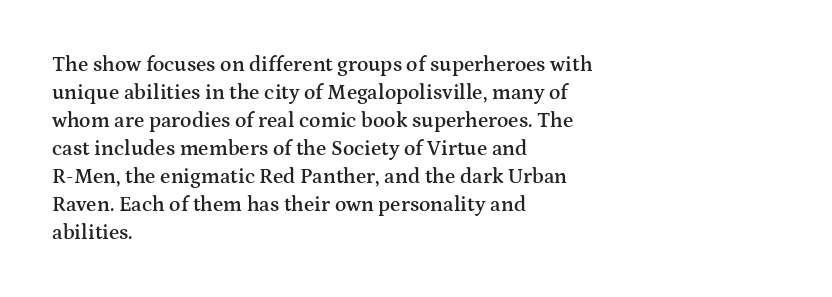
{"italic": "no", "bold": "semi", "underline": "no", "align": "left", "line_spacing": "normal", "line_spacing_ratio": 1.33, "letter_spacing": "normal", "letter_spacing_em": 0.0, "glyph_px": 21}
